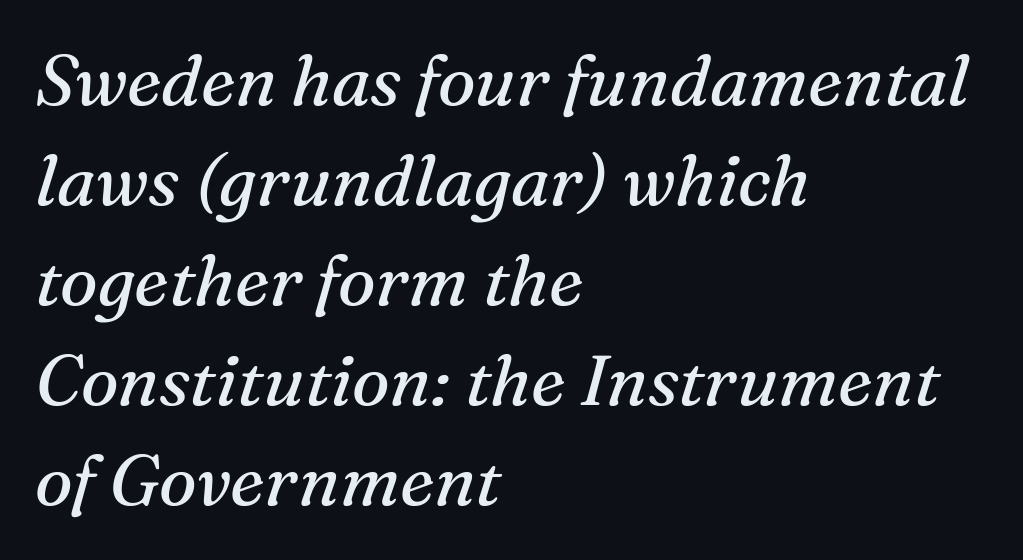
Q: Is the text bold? A: No.
Q: Is the text italic (slanted)? A: Yes, it leans right by about 16 degrees.
Q: Is the typeface a serif or a sans-serif typeface? A: Serif.
Q: Is the text underlined? A: No.
Q: How is the paragraph aligned? A: Left-aligned.
Q: Is the spacing between letters normal or unusually wide? A: Normal.
Q: Is the spacing between lines tight, normal or loose? A: Normal.
Q: Width (condensed, normal, or wide)? A: Normal.
Q: Stroke contrast? A: Medium.
Q: x-height? A: Medium.
Q: Monospaced? A: No.
